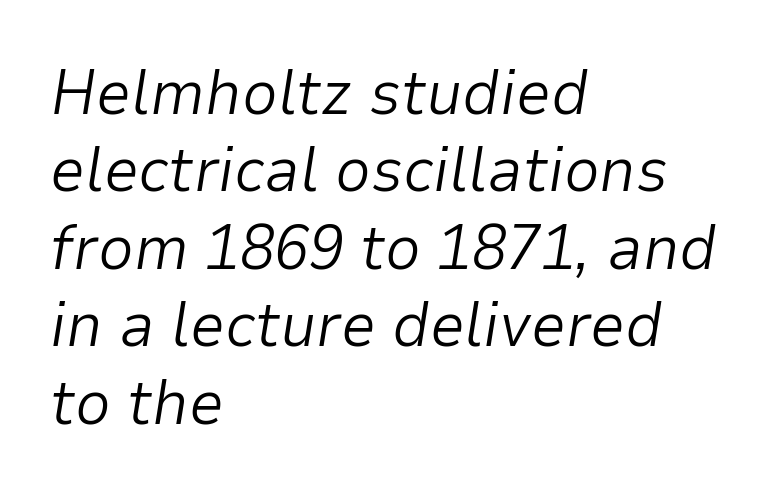
{"italic": "yes", "lean": "right", "slant_degrees": 9, "bold": "no", "weight": "light", "width": "normal", "stroke_contrast": "low", "x_height": "medium", "monospaced": "no", "underline": "no", "align": "left", "line_spacing_ratio": 1.23, "letter_spacing": "normal", "letter_spacing_em": 0.0, "glyph_px": 63}
